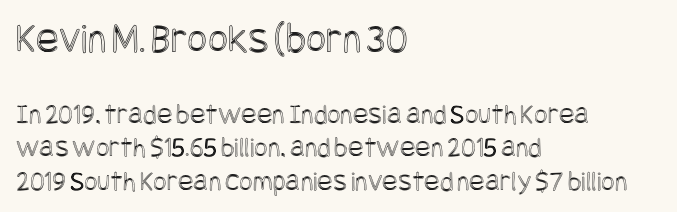
The gaps between neighbouring characters are ordinary and unremarkable. Which chunk is bigger? The first one — the top block dwarfs the bottom. The letters stand upright; this is a roman face. Does the copy run flush right? No — it runs flush left.
